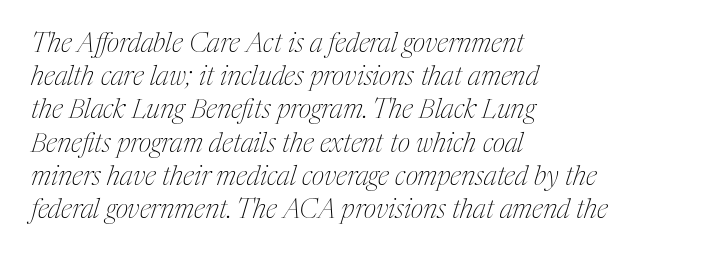
Q: Is the text bold? A: No.
Q: Is the text italic (slanted)? A: Yes, it leans right by about 17 degrees.
Q: Is the text underlined? A: No.
Q: How is the paragraph aligned? A: Left-aligned.
Q: Is the spacing between letters normal or unusually wide? A: Normal.
